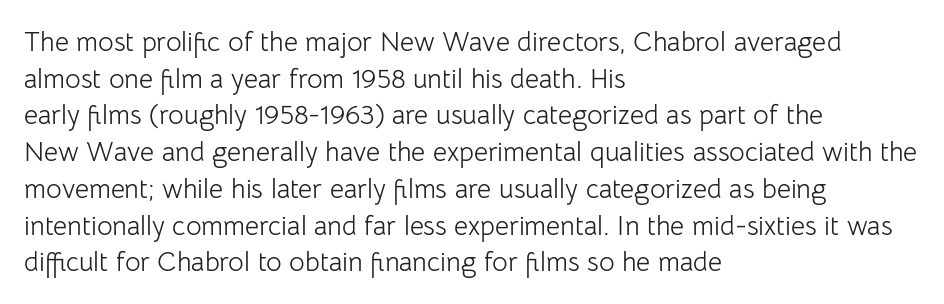
{"italic": "no", "bold": "no", "underline": "no", "align": "left", "line_spacing": "normal", "line_spacing_ratio": 1.36, "letter_spacing": "normal", "letter_spacing_em": 0.0, "glyph_px": 27}
